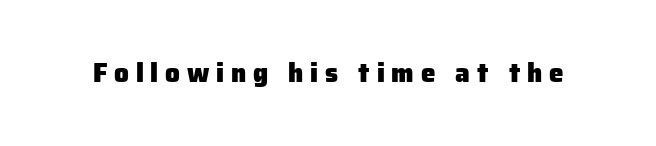
{"italic": "no", "bold": "yes", "underline": "no", "letter_spacing": "wide", "letter_spacing_em": 0.26, "glyph_px": 26}
